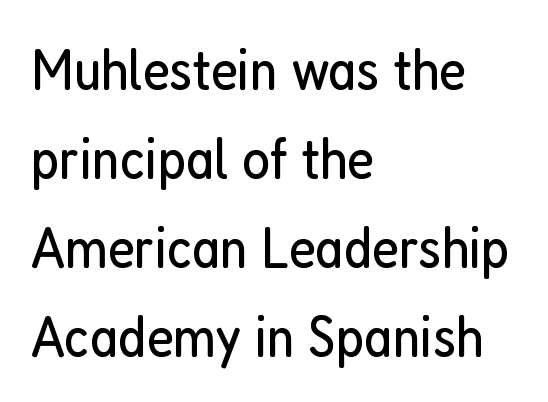
Q: Is the text bold? A: No.
Q: Is the text italic (slanted)? A: No, it is upright.
Q: Is the typeface a serif or a sans-serif typeface? A: Sans-serif.
Q: Is the text underlined? A: No.
Q: How is the paragraph aligned? A: Left-aligned.
Q: Is the spacing between letters normal or unusually wide? A: Normal.
Q: Is the spacing between lines tight, normal or loose? A: Normal.
Q: Width (condensed, normal, or wide)? A: Condensed.
Q: Stroke contrast? A: Low.
Q: x-height? A: Medium.
Q: Monospaced? A: No.
